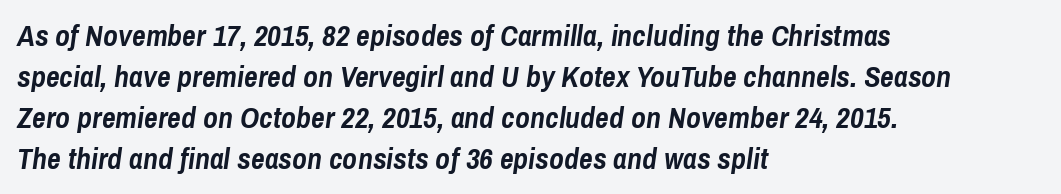
In terms of leading, this rendering sits right in the middle. Tracking value appears to be zero — textbook default spacing. Line beginnings align vertically; line endings do not. Unmarked baselines from the first word to the last.
